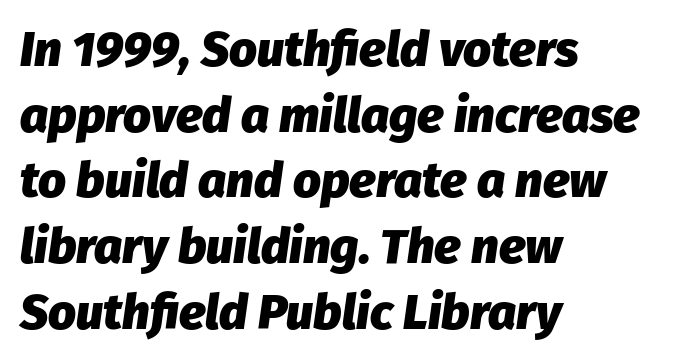
The image shows 49 px heavy type, italic (leaning right); set left-aligned, normal line spacing (1.34x), normal letter spacing, not underlined; low stroke contrast and a medium x-height.
